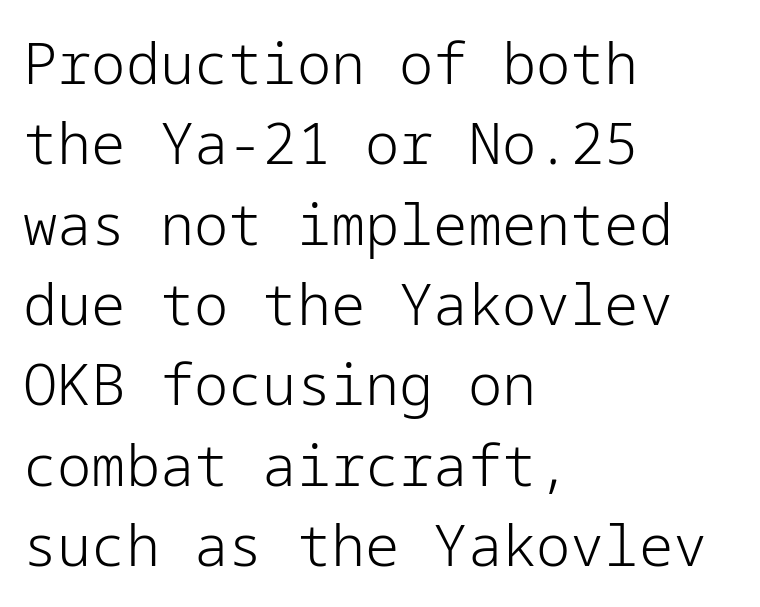
Students, observe: this is what conventionally led text looks like. Caption: standard tracking, unaltered. Italic: no, the glyphs are upright roman. Serif or sans? Sans — the stroke terminals are bare. Stems here are at most as thick as an everyday book face. Check the space under the baseline: it is left empty.
